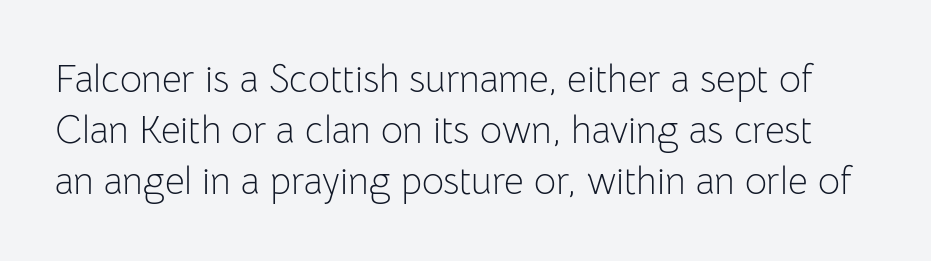
The image shows 38 px light sans-serif type, upright; set normal line spacing (1.34x), normal letter spacing, not underlined; low stroke contrast and a medium x-height.
